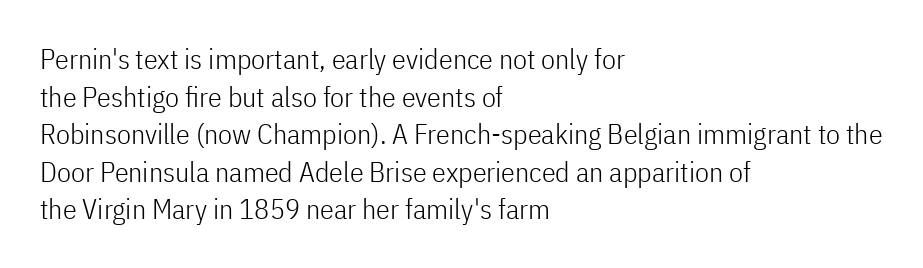
{"serif": "no", "italic": "no", "bold": "no", "weight": "light", "width": "condensed", "stroke_contrast": "low", "x_height": "medium", "monospaced": "no", "underline": "no", "align": "left", "line_spacing": "normal", "line_spacing_ratio": 1.34, "letter_spacing": "normal", "letter_spacing_em": 0.0, "glyph_px": 28}
